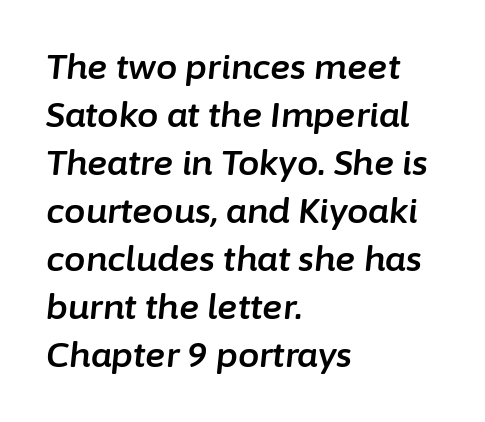
Q: Is the text italic (slanted)? A: Yes, it leans right by about 6 degrees.
Q: Is the text underlined? A: No.
Q: How is the paragraph aligned? A: Left-aligned.
Q: Is the spacing between letters normal or unusually wide? A: Normal.
Q: Is the spacing between lines tight, normal or loose? A: Normal.
Q: Width (condensed, normal, or wide)? A: Normal.
Q: Stroke contrast? A: Low.
Q: x-height? A: Medium.
Q: Monospaced? A: No.
